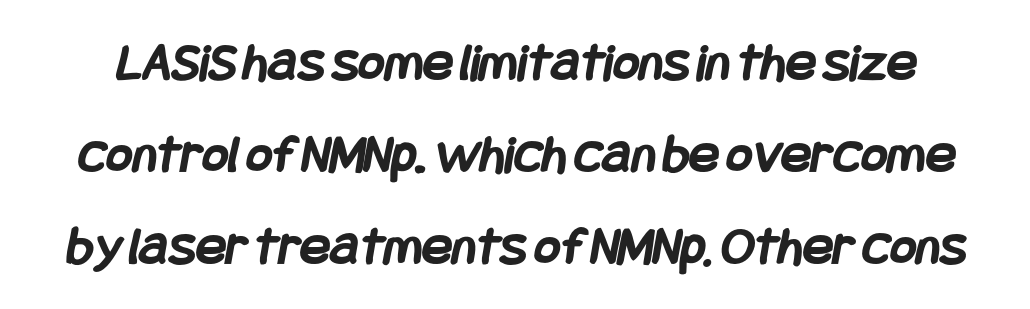
{"serif": "no", "bold": "yes", "weight": "semibold", "width": "condensed", "stroke_contrast": "low", "x_height": "large", "underline": "no", "line_spacing": "normal", "line_spacing_ratio": 1.64, "letter_spacing": "normal", "letter_spacing_em": 0.0, "glyph_px": 56}
